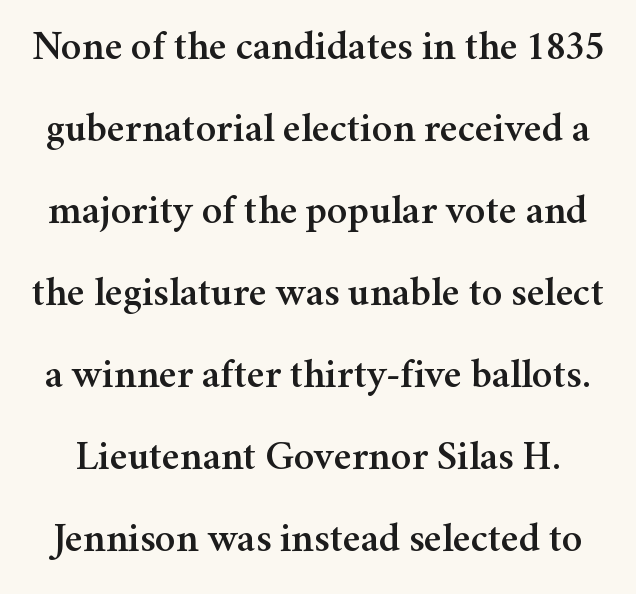
Q: Is the text italic (slanted)? A: No, it is upright.
Q: Is the typeface a serif or a sans-serif typeface? A: Serif.
Q: Is the text underlined? A: No.
Q: Is the spacing between letters normal or unusually wide? A: Normal.
Q: Is the spacing between lines tight, normal or loose? A: Loose.
Q: Width (condensed, normal, or wide)? A: Normal.
Q: Stroke contrast? A: Medium.
Q: x-height? A: Medium.
Q: Monospaced? A: No.
